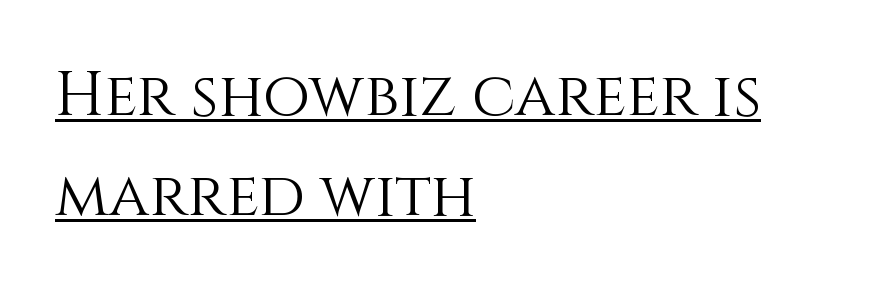
This rendering uses left alignment, leaving the right contour irregular. The lettering stays uniformly vertical, giving the passage a roman look. These lines are rendered in a variable-pitch font. The tracking reads as untouched default to a designer's eye. A normal amount of white space separates one row of letters from the next.
